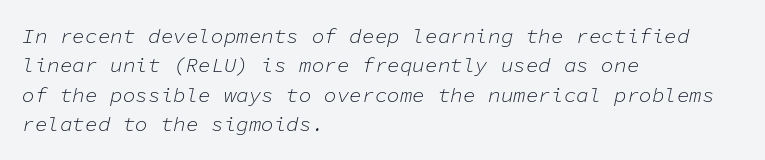
Caption: standard tracking, unaltered. Notice how the passage keeps a crisp vertical edge on the left only. Underlining? Definitely not there. Quick note: italic. Stems here are at most as thick as an everyday book face.
